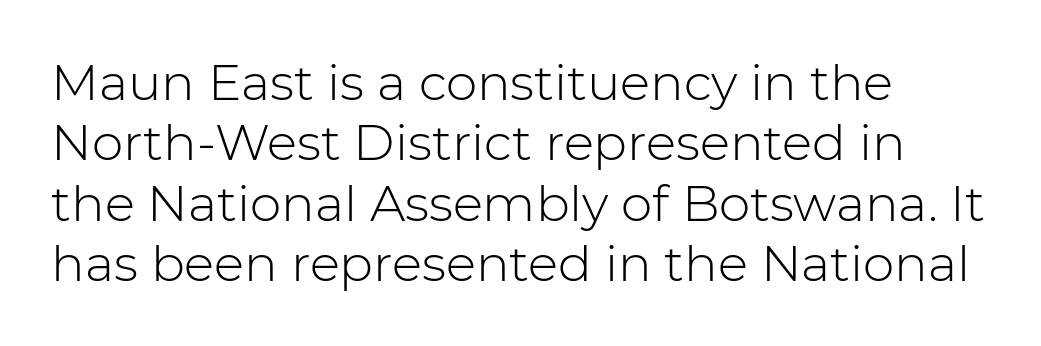
The image shows 50 px light sans-serif type, upright; set left-aligned, line spacing 1.21x, normal letter spacing, not underlined; low stroke contrast and a medium x-height.
